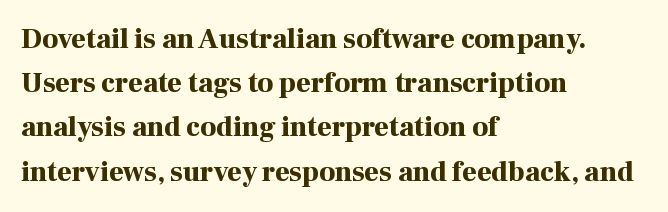
Q: Is the text bold? A: Yes.
Q: Is the text italic (slanted)? A: No, it is upright.
Q: Is the typeface a serif or a sans-serif typeface? A: Serif.
Q: Is the text underlined? A: No.
Q: How is the paragraph aligned? A: Left-aligned.
Q: Is the spacing between letters normal or unusually wide? A: Normal.
Q: Is the spacing between lines tight, normal or loose? A: Normal.
Q: Width (condensed, normal, or wide)? A: Normal.
Q: Stroke contrast? A: High.
Q: x-height? A: Medium.
Q: Monospaced? A: No.
